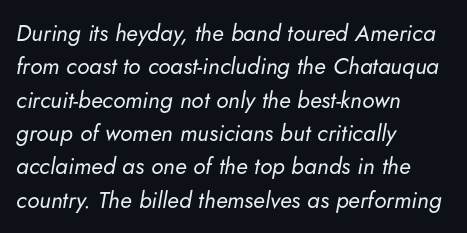
Q: Is the text bold? A: No.
Q: Is the text italic (slanted)? A: Yes, it leans right by about 5 degrees.
Q: Is the text underlined? A: No.
Q: How is the paragraph aligned? A: Left-aligned.
Q: Is the spacing between letters normal or unusually wide? A: Normal.
Q: Is the spacing between lines tight, normal or loose? A: Normal.
